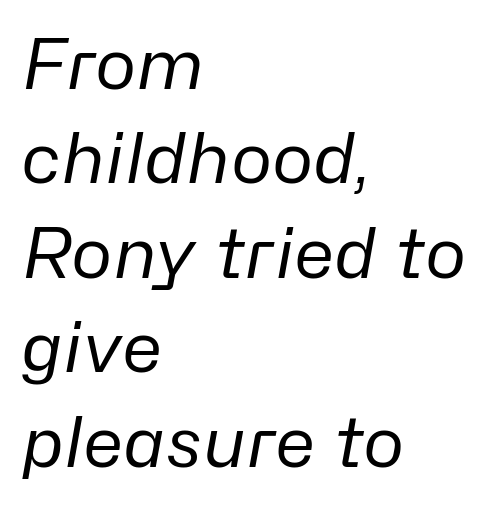
The image shows 70 px regular-weight type, italic (leaning right); set left-aligned, normal line spacing (1.35x), normal letter spacing, not underlined; low stroke contrast and a medium x-height.
